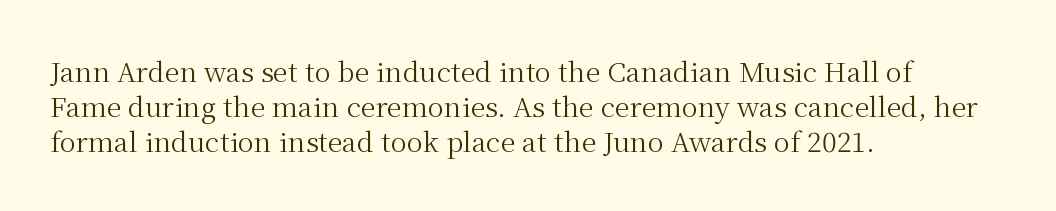
{"italic": "no", "bold": "no", "underline": "no", "align": "left", "line_spacing": "normal", "line_spacing_ratio": 1.3, "letter_spacing": "normal", "letter_spacing_em": 0.0, "glyph_px": 27}
